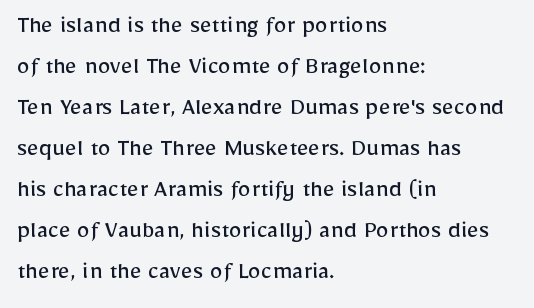
{"italic": "no", "bold": "no", "underline": "no", "align": "left", "line_spacing": "normal", "line_spacing_ratio": 1.58, "letter_spacing": "normal", "letter_spacing_em": 0.0, "glyph_px": 26}
